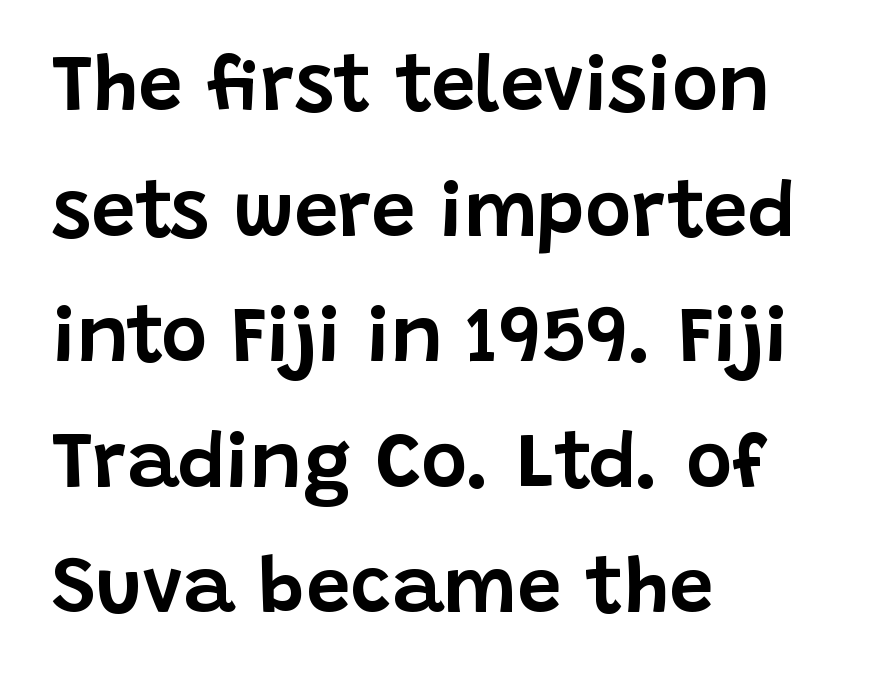
{"serif": "no", "italic": "no", "width": "normal", "stroke_contrast": "low", "x_height": "large", "monospaced": "no", "underline": "no", "align": "left", "line_spacing": "normal", "line_spacing_ratio": 1.59, "letter_spacing": "normal", "letter_spacing_em": 0.0, "glyph_px": 79}
